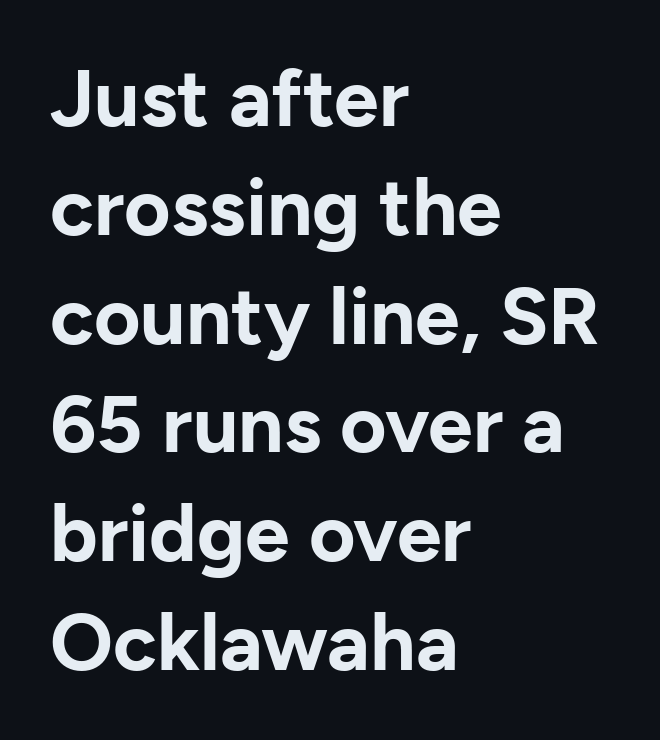
The image shows 80 px bold sans-serif type, upright; set left-aligned, normal line spacing (1.36x), normal letter spacing, not underlined; low stroke contrast and a medium x-height.
